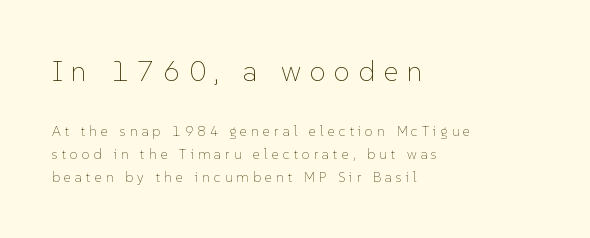
{"italic": "no", "bold": "no", "weight": "thin", "width": "normal", "stroke_contrast": "low", "x_height": "medium", "monospaced": "no", "underline": "no", "align": "left", "line_spacing": "normal", "line_spacing_ratio": 1.62, "letter_spacing": "wide", "letter_spacing_em": 0.29, "larger_block": "first", "size_ratio": 2.07, "glyph_px": 29}
